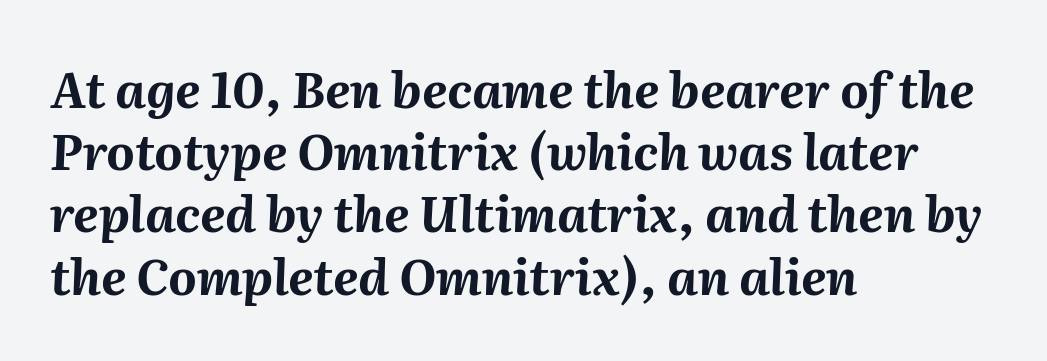
Q: Is the text bold? A: Yes.
Q: Is the text italic (slanted)? A: Yes, it leans right by about 2 degrees.
Q: Is the text underlined? A: No.
Q: How is the paragraph aligned? A: Left-aligned.
Q: Is the spacing between letters normal or unusually wide? A: Normal.
Q: Is the spacing between lines tight, normal or loose? A: Normal.
Q: Width (condensed, normal, or wide)? A: Normal.
Q: Stroke contrast? A: Medium.
Q: x-height? A: Medium.
Q: Monospaced? A: No.
